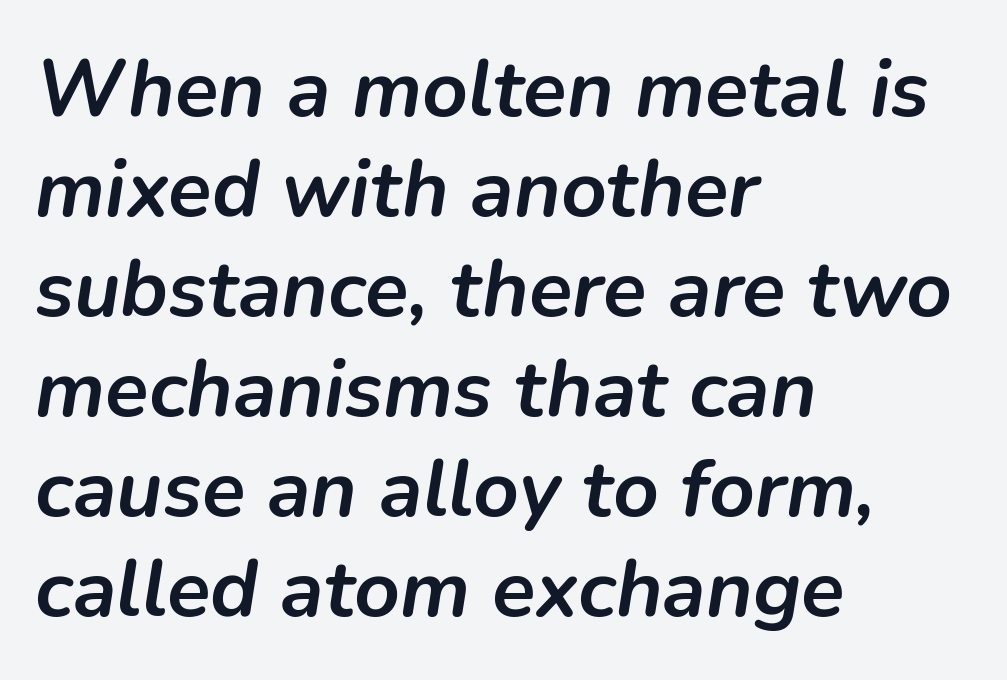
You could not count columns in this text — the font is proportionally spaced. Compared with an ordinary text face, these strokes are far heavier — a full bold. Italic: yes, the glyphs are oblique. You could call the tracking neutral — neither tight nor loose.
